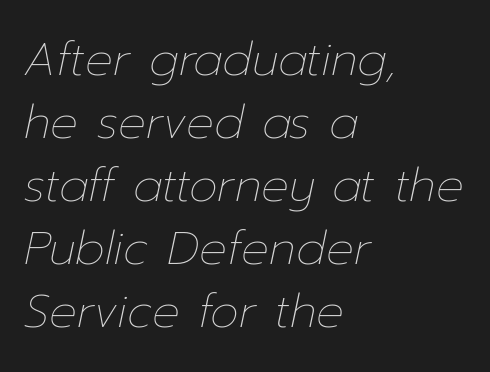
The image shows 46 px thin type, italic (leaning right); set left-aligned, normal line spacing (1.37x), normal letter spacing, not underlined; low stroke contrast and a medium x-height.
